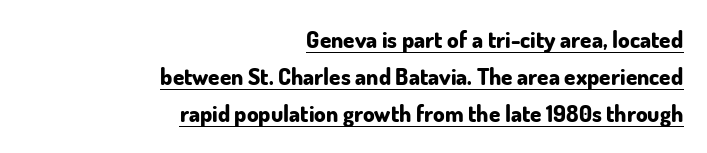
{"italic": "no", "bold": "yes", "underline": "yes", "align": "right", "line_spacing": "normal", "line_spacing_ratio": 1.61, "letter_spacing": "normal", "letter_spacing_em": 0.0, "glyph_px": 23}
